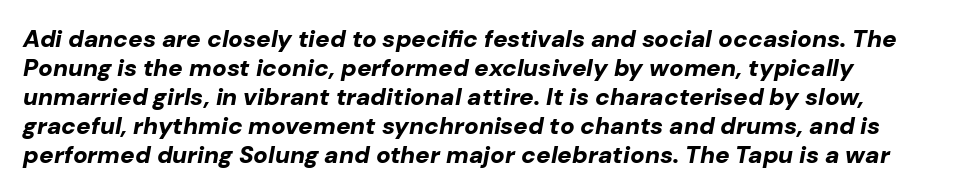
Q: Is the text bold? A: Yes.
Q: Is the text italic (slanted)? A: Yes, it leans right by about 10 degrees.
Q: Is the text underlined? A: No.
Q: Is the spacing between letters normal or unusually wide? A: Normal.
